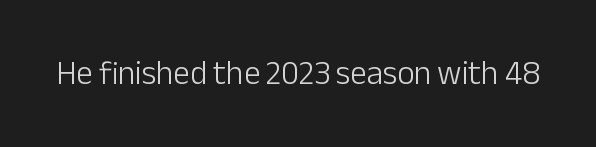
{"serif": "no", "italic": "no", "bold": "no", "weight": "light", "width": "normal", "stroke_contrast": "low", "x_height": "medium", "monospaced": "no", "underline": "no", "letter_spacing": "normal", "letter_spacing_em": 0.0, "glyph_px": 33}
